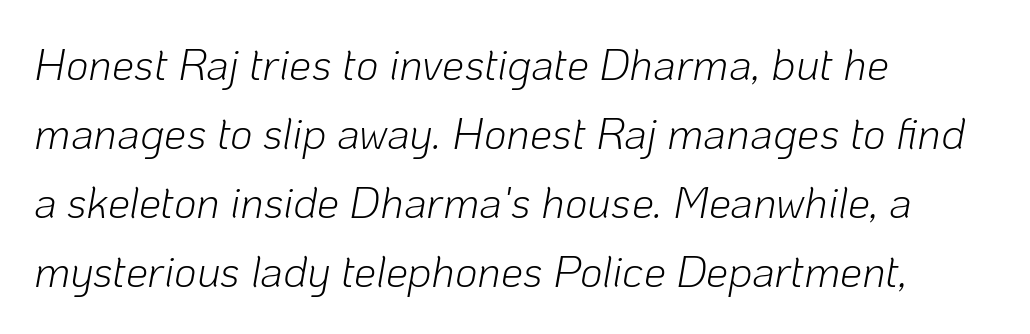
Each stroke keeps to a modest, everyday thickness or less. Underlining? Definitely not there. The vertical gap from one line to the next is medium. The face used here has a pronounced slope to its letters. Each letter keeps its own natural width here, so spacing adapts to shape.
